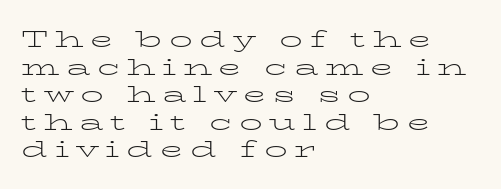
Q: Is the text bold? A: No.
Q: Is the text italic (slanted)? A: No, it is upright.
Q: Is the text underlined? A: No.
Q: How is the paragraph aligned? A: Left-aligned.
Q: Is the spacing between letters normal or unusually wide? A: Unusually wide.
